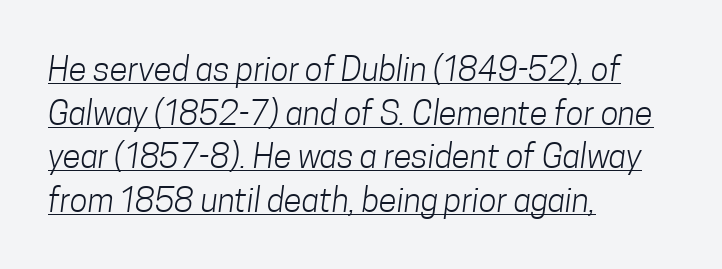
Note: no serifs on the glyphs. A baseline rule has been typeset under these characters. Is this a fixed-width face? No — the glyphs have proportional, varying widths. In CSS terms this would be text-align: left.
